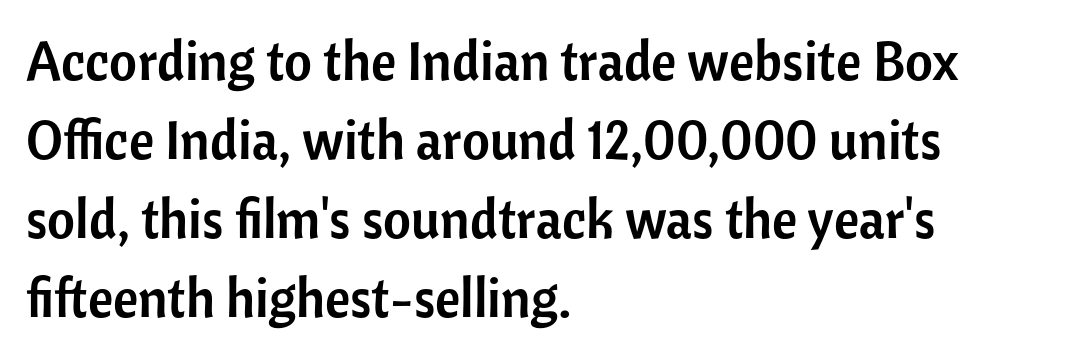
Q: Is the text italic (slanted)? A: No, it is upright.
Q: Is the typeface a serif or a sans-serif typeface? A: Sans-serif.
Q: Is the text underlined? A: No.
Q: How is the paragraph aligned? A: Left-aligned.
Q: Is the spacing between letters normal or unusually wide? A: Normal.
Q: Is the spacing between lines tight, normal or loose? A: Normal.
Q: Width (condensed, normal, or wide)? A: Normal.
Q: Stroke contrast? A: Low.
Q: x-height? A: Medium.
Q: Monospaced? A: No.
